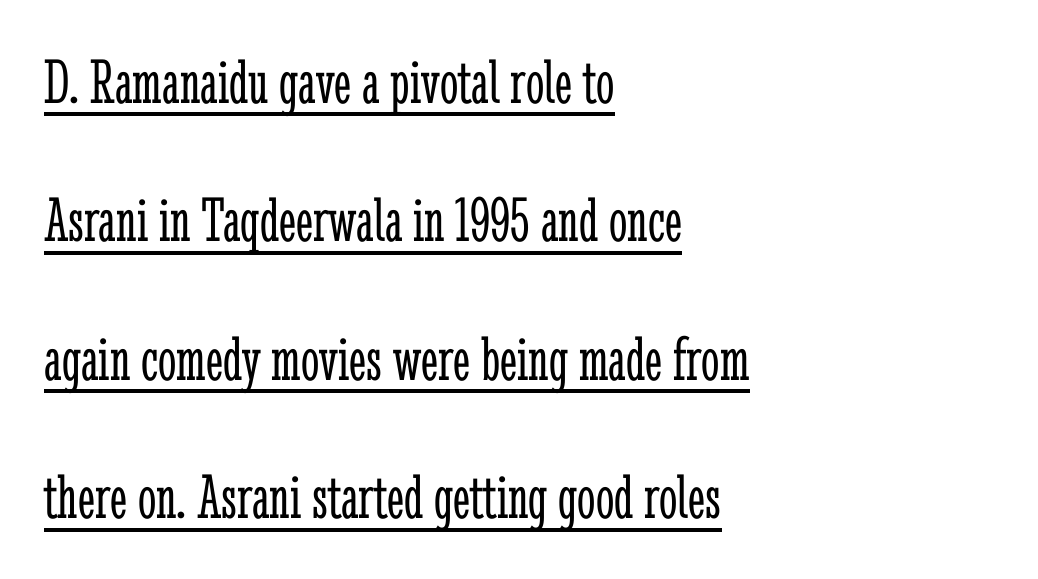
{"serif": "yes", "italic": "no", "bold": "no", "weight": "light", "width": "condensed", "stroke_contrast": "low", "x_height": "medium", "monospaced": "no", "underline": "yes", "align": "left", "line_spacing": "loose", "line_spacing_ratio": 2.13, "letter_spacing": "normal", "letter_spacing_em": 0.0, "glyph_px": 65}
